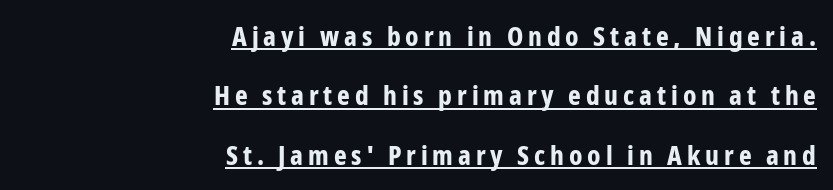
The image shows 27 px bold type, upright; set right-aligned, loose line spacing (2.2x), underlined.
